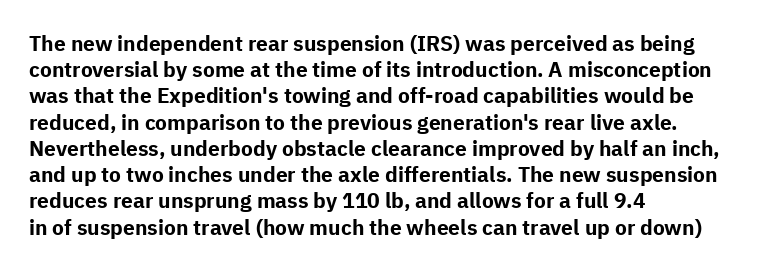
The image shows 21 px bold type, upright; set left-aligned, normal line spacing (1.25x), normal letter spacing, not underlined.
